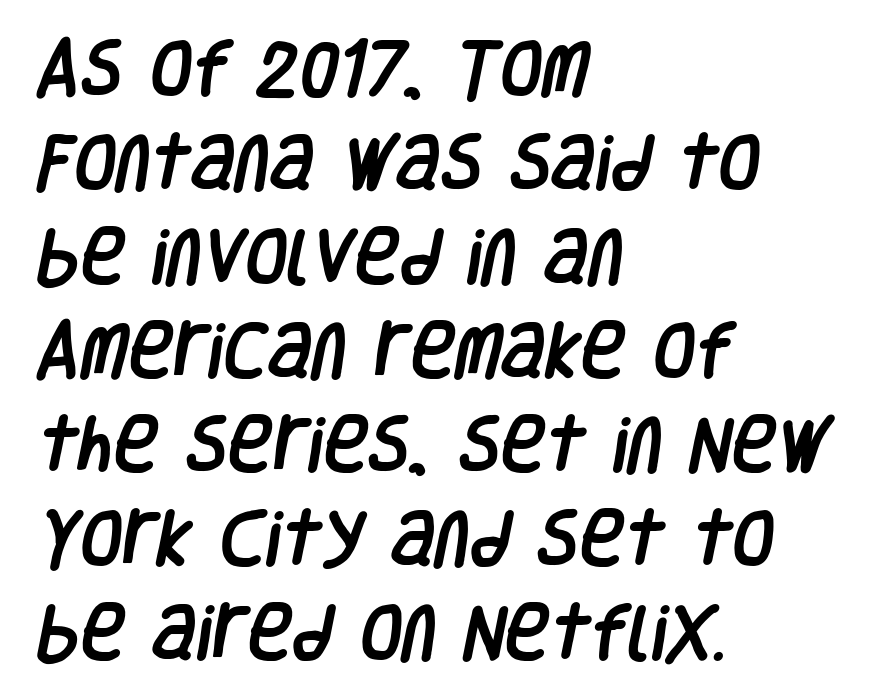
I'd call this a sans setting — the letters go barefoot. Each row of text sits above clean, open space. Regular leading. Looks like regular typesetting: each glyph gets only the width it needs. A typesetter would call this zero additional tracking.
